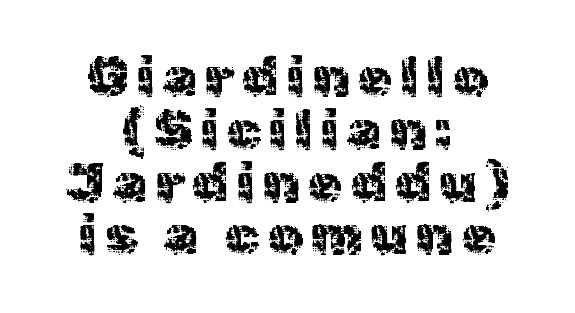
{"serif": "no", "italic": "no", "width": "normal", "x_height": "medium", "monospaced": "no", "underline": "no", "align": "center", "line_spacing": "tight", "line_spacing_ratio": 0.96, "glyph_px": 55}
